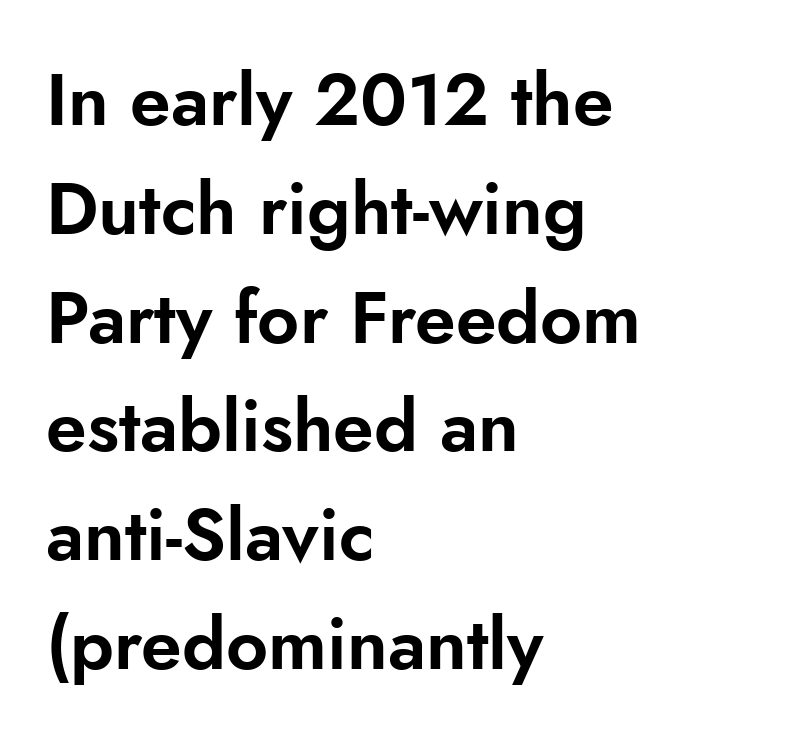
Q: Is the text italic (slanted)? A: No, it is upright.
Q: Is the typeface a serif or a sans-serif typeface? A: Sans-serif.
Q: Is the text underlined? A: No.
Q: How is the paragraph aligned? A: Left-aligned.
Q: Is the spacing between letters normal or unusually wide? A: Normal.
Q: Is the spacing between lines tight, normal or loose? A: Normal.
Q: Width (condensed, normal, or wide)? A: Normal.
Q: Stroke contrast? A: Low.
Q: x-height? A: Small.
Q: Monospaced? A: No.
